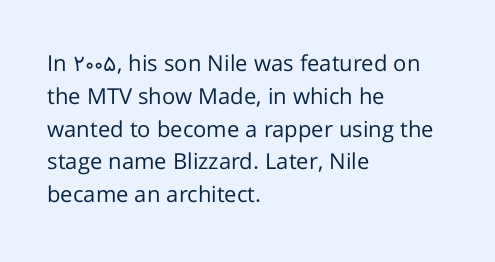
Q: Is the text bold? A: No.
Q: Is the text italic (slanted)? A: No, it is upright.
Q: Is the text underlined? A: No.
Q: How is the paragraph aligned? A: Left-aligned.
Q: Is the spacing between letters normal or unusually wide? A: Normal.
Q: Is the spacing between lines tight, normal or loose? A: Normal.
